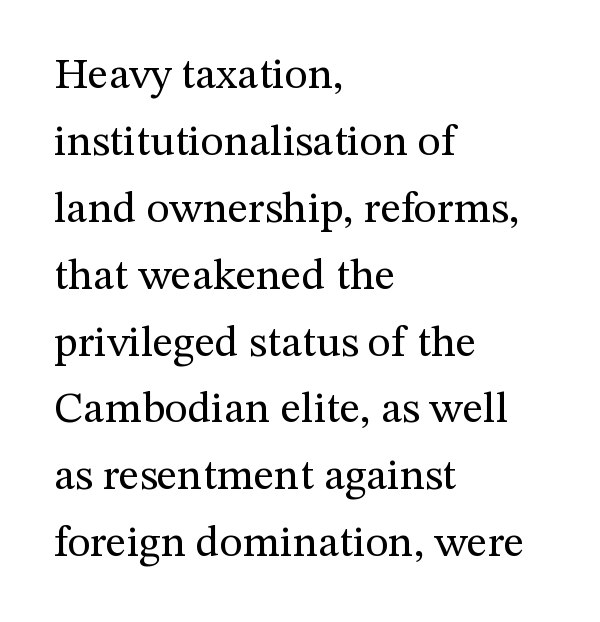
Short note: letters normally spaced. The rendering uses natural spacing where letterforms have individual widths. Where is the straight margin? On the left. Stems and bowls with no extra thickness — not bold. Honestly, there is no underline to notice here at all.
